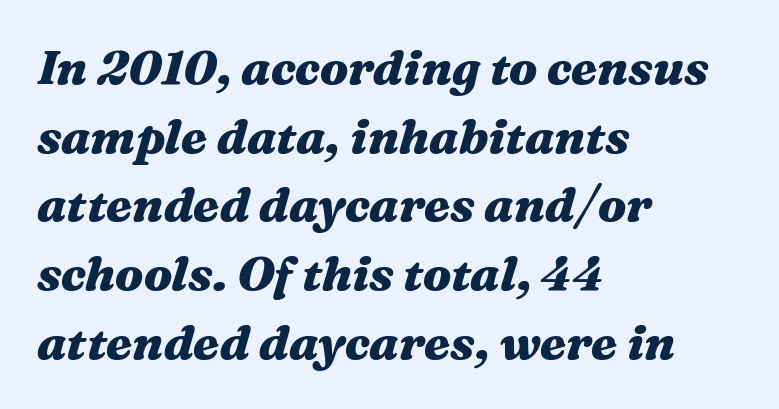
{"italic": "yes", "lean": "right", "slant_degrees": 16, "bold": "yes", "weight": "heavy", "width": "wide", "stroke_contrast": "medium", "x_height": "medium", "monospaced": "no", "underline": "no", "align": "left", "line_spacing": "normal", "line_spacing_ratio": 1.43, "letter_spacing": "normal", "letter_spacing_em": 0.0, "glyph_px": 48}
